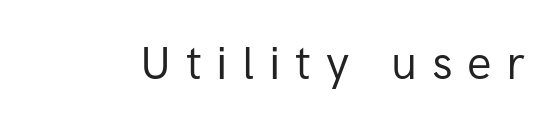
The image shows 46 px regular-weight sans-serif type, upright; set unusually wide letter spacing (+0.32 em), not underlined; low stroke contrast and a medium x-height.
